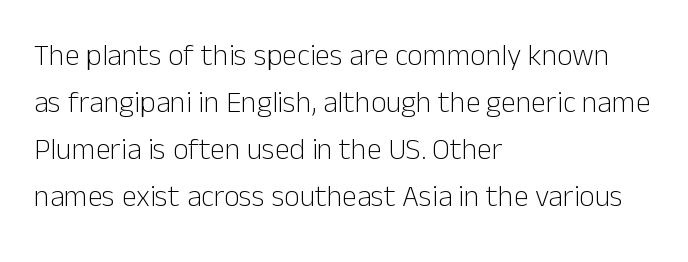
{"serif": "no", "italic": "no", "bold": "no", "weight": "light", "width": "normal", "stroke_contrast": "low", "x_height": "medium", "monospaced": "no", "underline": "no", "align": "left", "line_spacing": "normal", "line_spacing_ratio": 1.57, "letter_spacing": "normal", "letter_spacing_em": 0.0, "glyph_px": 30}
